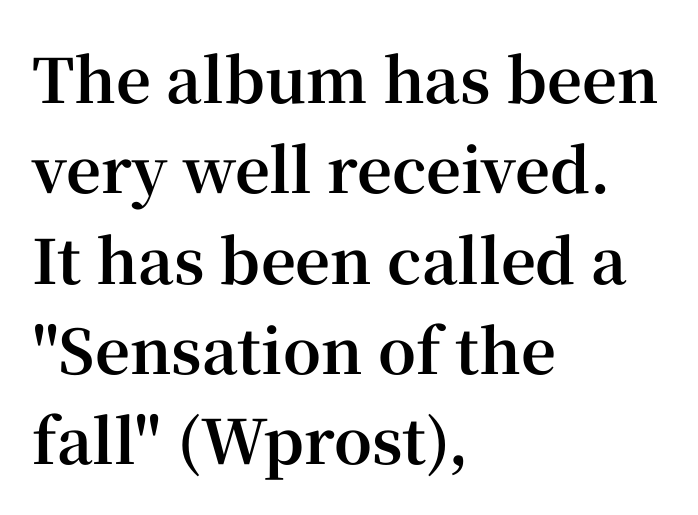
{"serif": "yes", "italic": "no", "bold": "yes", "weight": "bold", "width": "normal", "stroke_contrast": "high", "x_height": "medium", "monospaced": "no", "underline": "no", "align": "left", "line_spacing": "normal", "line_spacing_ratio": 1.48, "letter_spacing": "normal", "letter_spacing_em": 0.0, "glyph_px": 61}
